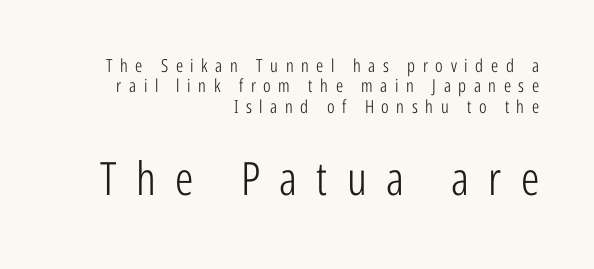
The image shows 46 px light, condensed sans-serif type, upright; set right-aligned, tight line spacing (1.13x), unusually wide letter spacing (+0.42 em), not underlined; the second (bottom) block is 2.56x larger; low stroke contrast and a medium x-height.
